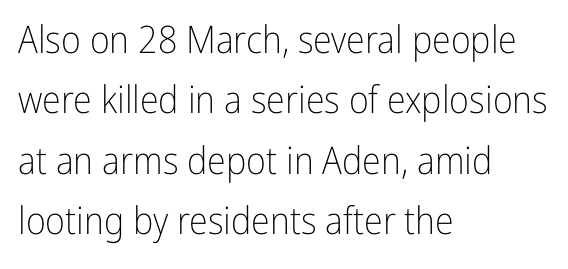
The image shows 38 px light, condensed sans-serif type, upright; set left-aligned, normal line spacing (1.59x), normal letter spacing, not underlined; low stroke contrast and a medium x-height.
